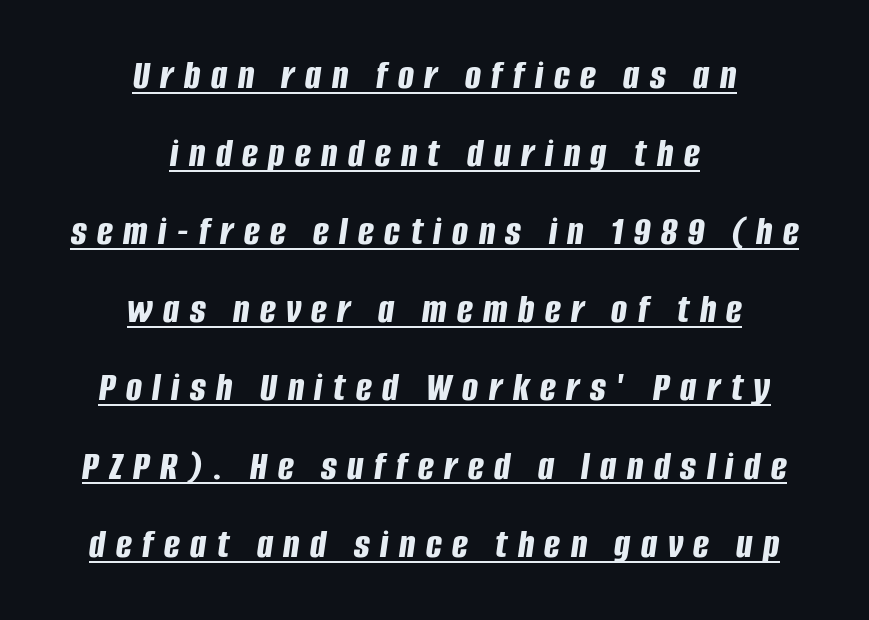
Decoration check: the copy is underlined. Looks like regular typesetting: each glyph gets only the width it needs. This sample uses expanded letter spacing, leaving extra air between glyphs. The lines in this sample share a center point and differ in where they start and stop.
